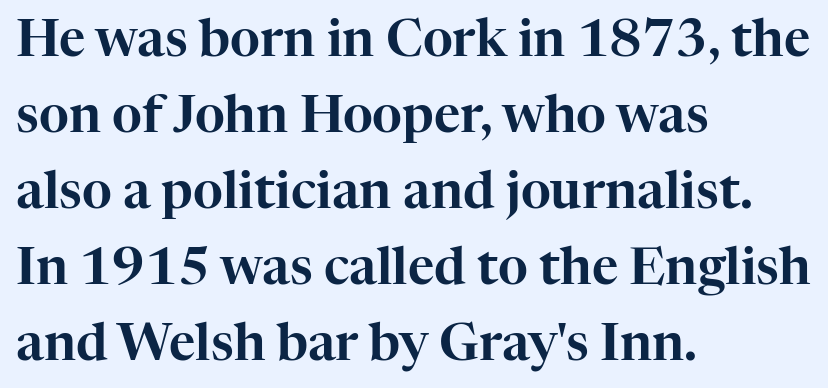
Q: Is the text italic (slanted)? A: No, it is upright.
Q: Is the typeface a serif or a sans-serif typeface? A: Serif.
Q: Is the text underlined? A: No.
Q: How is the paragraph aligned? A: Left-aligned.
Q: Is the spacing between letters normal or unusually wide? A: Normal.
Q: Is the spacing between lines tight, normal or loose? A: Normal.
Q: Width (condensed, normal, or wide)? A: Normal.
Q: Stroke contrast? A: High.
Q: x-height? A: Medium.
Q: Monospaced? A: No.
